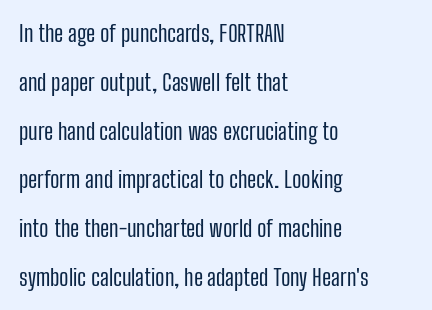
The image shows 23 px text type, upright; set left-aligned, loose line spacing (2.12x), normal letter spacing, not underlined.
